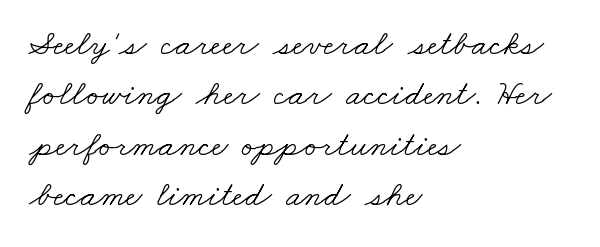
Q: Is the text bold? A: No.
Q: Is the typeface a serif or a sans-serif typeface? A: Serif.
Q: Is the text underlined? A: No.
Q: How is the paragraph aligned? A: Left-aligned.
Q: Is the spacing between letters normal or unusually wide? A: Normal.
Q: Is the spacing between lines tight, normal or loose? A: Normal.
Q: Width (condensed, normal, or wide)? A: Wide.
Q: Stroke contrast? A: Low.
Q: x-height? A: Small.
Q: Monospaced? A: No.
